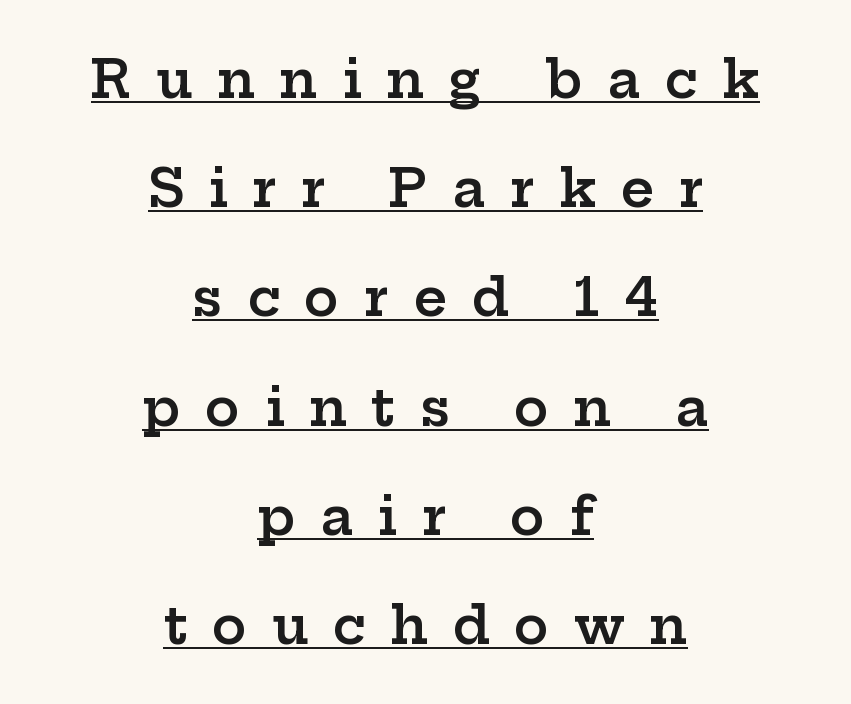
The image shows 52 px semibold, wide serif type, upright; set centered, loose line spacing (2.1x), unusually wide letter spacing (+0.47 em), underlined; low stroke contrast and a medium x-height.
